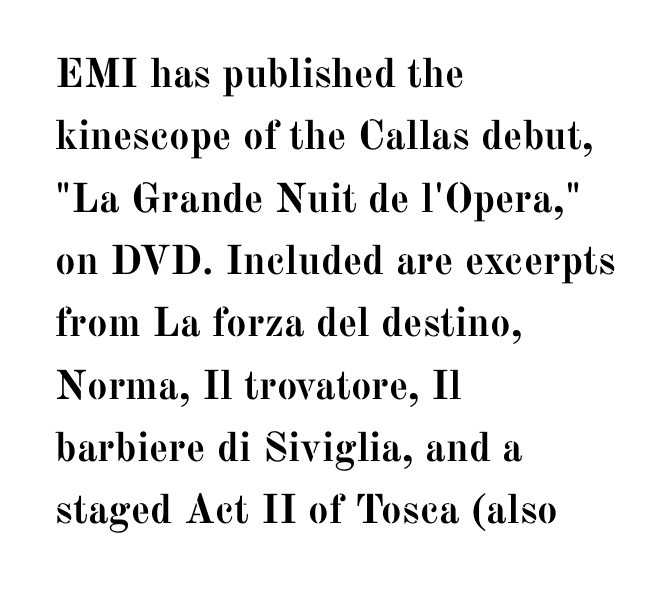
{"serif": "yes", "italic": "no", "bold": "yes", "weight": "semibold", "width": "normal", "stroke_contrast": "medium", "x_height": "medium", "monospaced": "no", "underline": "no", "align": "left", "line_spacing": "normal", "line_spacing_ratio": 1.52, "letter_spacing": "normal", "letter_spacing_em": 0.0, "glyph_px": 41}
